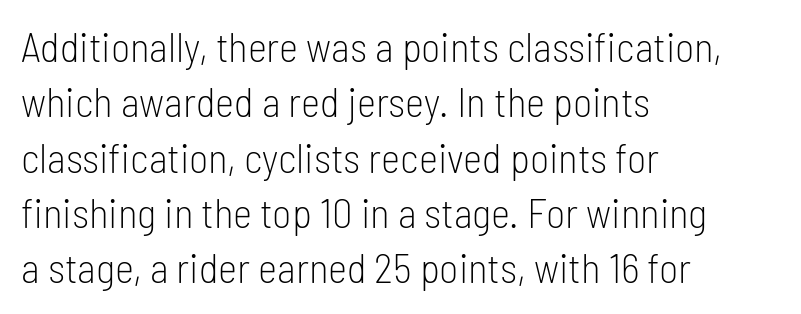
The image shows 41 px light, condensed sans-serif type, upright; set left-aligned, normal line spacing (1.35x), normal letter spacing, not underlined; low stroke contrast and a medium x-height.
